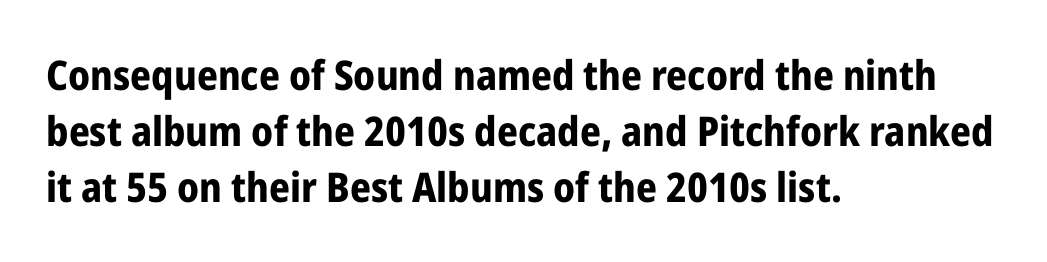
Q: Is the text bold? A: Yes.
Q: Is the text italic (slanted)? A: No, it is upright.
Q: Is the typeface a serif or a sans-serif typeface? A: Sans-serif.
Q: Is the text underlined? A: No.
Q: How is the paragraph aligned? A: Left-aligned.
Q: Is the spacing between letters normal or unusually wide? A: Normal.
Q: Is the spacing between lines tight, normal or loose? A: Normal.
Q: Width (condensed, normal, or wide)? A: Condensed.
Q: Stroke contrast? A: Low.
Q: x-height? A: Medium.
Q: Monospaced? A: No.
